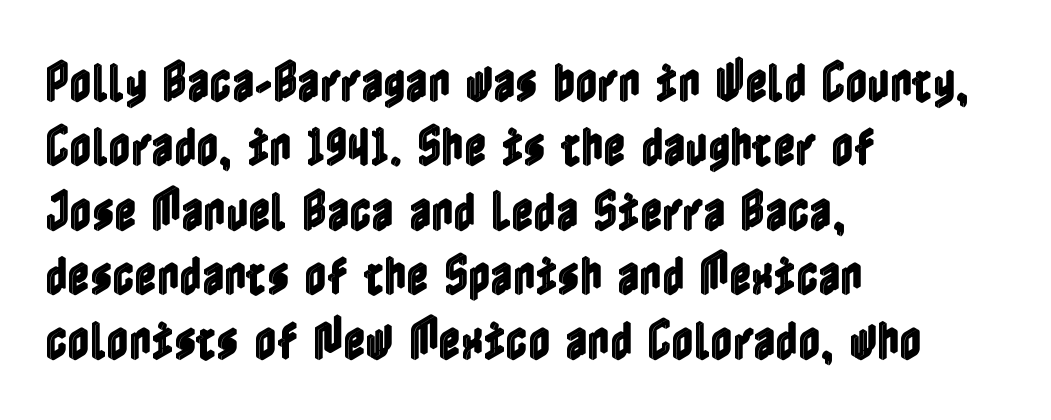
The image shows 43 px condensed type, upright; set left-aligned, normal line spacing (1.5x), normal letter spacing, not underlined; a medium x-height.
